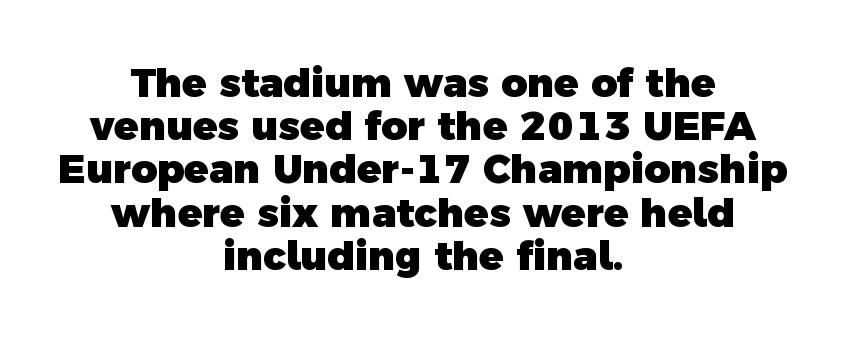
Q: Is the text bold? A: Yes.
Q: Is the typeface a serif or a sans-serif typeface? A: Sans-serif.
Q: Is the text underlined? A: No.
Q: How is the paragraph aligned? A: Centered.
Q: Is the spacing between letters normal or unusually wide? A: Normal.
Q: Is the spacing between lines tight, normal or loose? A: Tight.
Q: Width (condensed, normal, or wide)? A: Normal.
Q: x-height? A: Medium.
Q: Monospaced? A: No.
